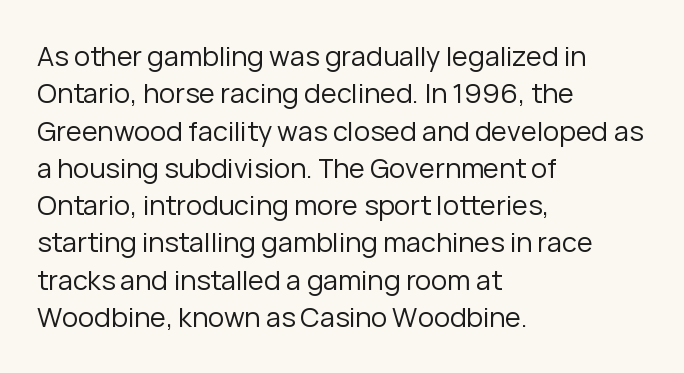
Q: Is the text bold? A: No.
Q: Is the text italic (slanted)? A: No, it is upright.
Q: Is the text underlined? A: No.
Q: How is the paragraph aligned? A: Left-aligned.
Q: Is the spacing between letters normal or unusually wide? A: Normal.
Q: Is the spacing between lines tight, normal or loose? A: Normal.
